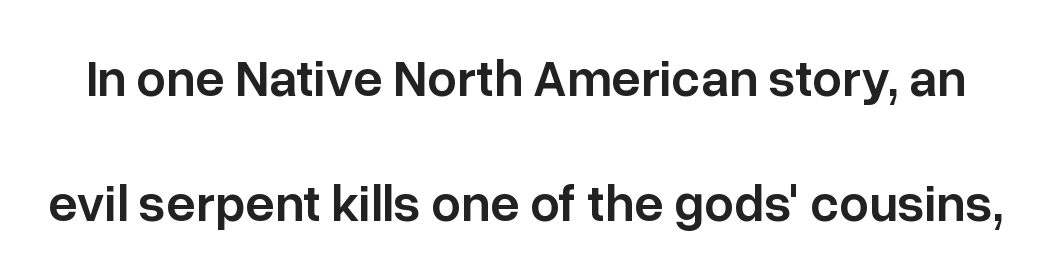
Q: Is the text bold? A: Semi-bold.
Q: Is the text italic (slanted)? A: No, it is upright.
Q: Is the typeface a serif or a sans-serif typeface? A: Sans-serif.
Q: Is the text underlined? A: No.
Q: Is the spacing between letters normal or unusually wide? A: Normal.
Q: Is the spacing between lines tight, normal or loose? A: Loose.
Q: Width (condensed, normal, or wide)? A: Normal.
Q: Stroke contrast? A: Low.
Q: x-height? A: Medium.
Q: Monospaced? A: No.
